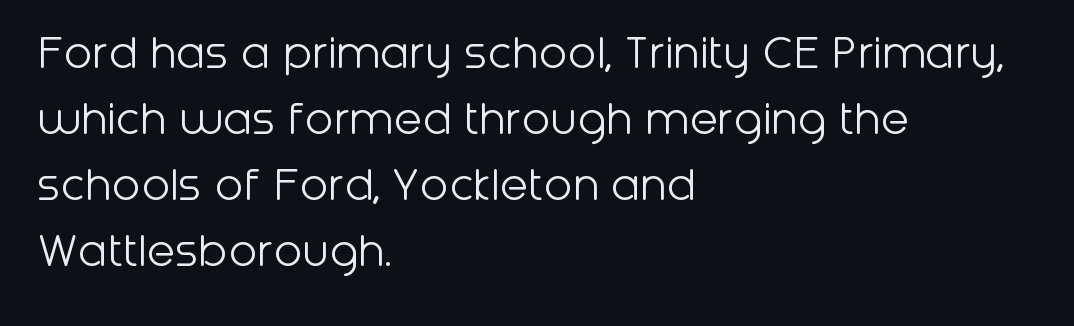
The image shows 52 px light sans-serif type, upright; set left-aligned, normal line spacing (1.27x), normal letter spacing, not underlined; low stroke contrast and a medium x-height.
